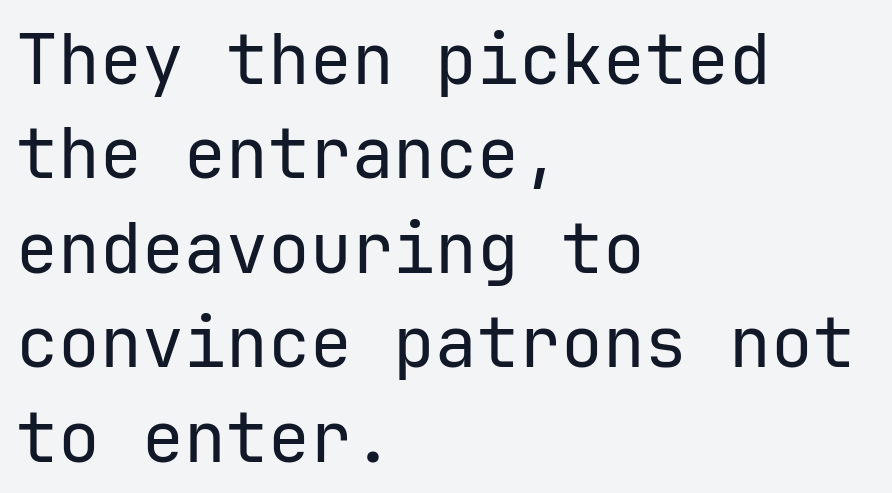
Q: Is the text bold? A: No.
Q: Is the text italic (slanted)? A: No, it is upright.
Q: Is the typeface a serif or a sans-serif typeface? A: Sans-serif.
Q: Is the text underlined? A: No.
Q: How is the paragraph aligned? A: Left-aligned.
Q: Is the spacing between letters normal or unusually wide? A: Normal.
Q: Is the spacing between lines tight, normal or loose? A: Normal.
Q: Width (condensed, normal, or wide)? A: Normal.
Q: Stroke contrast? A: Low.
Q: x-height? A: Medium.
